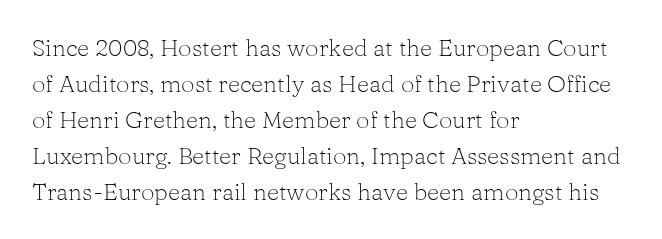
{"italic": "no", "bold": "no", "underline": "no", "align": "left", "line_spacing": "normal", "line_spacing_ratio": 1.5, "letter_spacing": "normal", "letter_spacing_em": 0.0, "glyph_px": 24}
